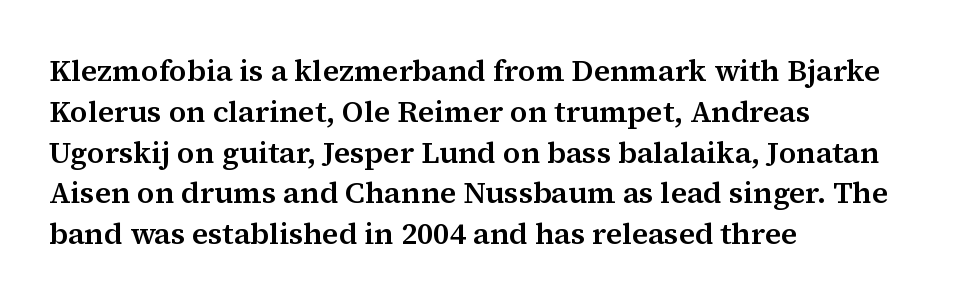
{"serif": "yes", "italic": "no", "width": "normal", "stroke_contrast": "medium", "x_height": "medium", "monospaced": "no", "underline": "no", "align": "left", "line_spacing": "normal", "line_spacing_ratio": 1.36, "letter_spacing": "normal", "letter_spacing_em": 0.0, "glyph_px": 30}
